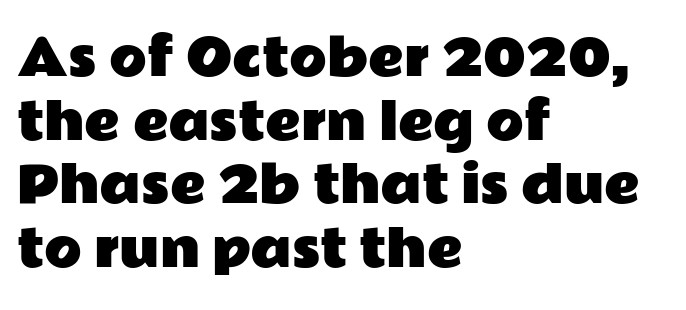
The passage is arranged the way most books set body copy — flush left. The axis of the letterforms is exactly vertical. These lines keep a tight, regular rhythm from letter to letter. This is sans-serif lettering, the kind often seen on screens and signage. This sample has the flowing, uneven cadence of proportional lettering. Clear beneath every line of the passage.
